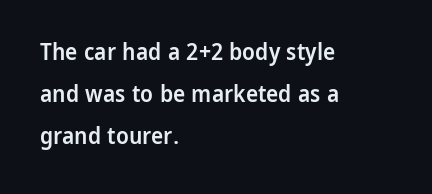
Q: Is the text bold? A: Semi-bold.
Q: Is the text italic (slanted)? A: No, it is upright.
Q: Is the text underlined? A: No.
Q: How is the paragraph aligned? A: Left-aligned.
Q: Is the spacing between letters normal or unusually wide? A: Normal.
